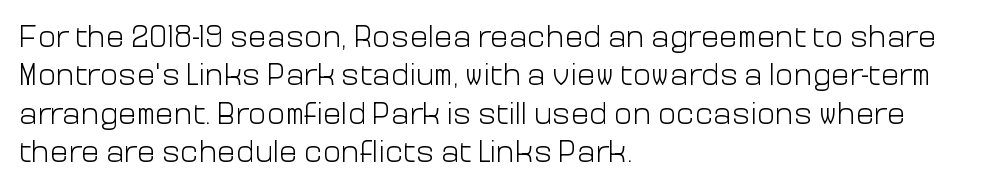
{"serif": "no", "italic": "no", "bold": "no", "weight": "light", "width": "normal", "stroke_contrast": "low", "x_height": "medium", "monospaced": "no", "underline": "no", "align": "left", "line_spacing_ratio": 1.24, "letter_spacing": "normal", "letter_spacing_em": 0.0, "glyph_px": 31}
